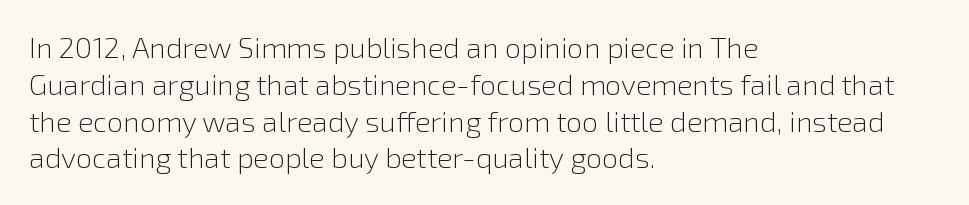
Q: Is the text bold? A: No.
Q: Is the text italic (slanted)? A: No, it is upright.
Q: Is the typeface a serif or a sans-serif typeface? A: Sans-serif.
Q: Is the text underlined? A: No.
Q: How is the paragraph aligned? A: Left-aligned.
Q: Is the spacing between letters normal or unusually wide? A: Normal.
Q: Is the spacing between lines tight, normal or loose? A: Normal.
Q: Width (condensed, normal, or wide)? A: Normal.
Q: x-height? A: Medium.
Q: Monospaced? A: No.
